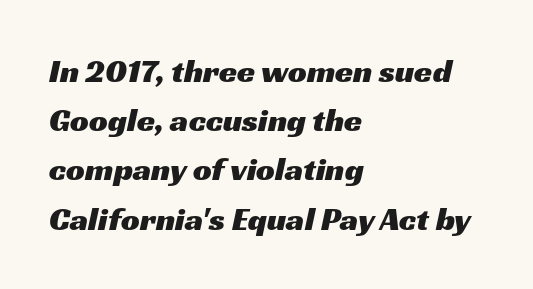
Q: Is the typeface a serif or a sans-serif typeface? A: Sans-serif.
Q: Is the text underlined? A: No.
Q: How is the paragraph aligned? A: Left-aligned.
Q: Is the spacing between letters normal or unusually wide? A: Normal.
Q: Is the spacing between lines tight, normal or loose? A: Normal.
Q: Width (condensed, normal, or wide)? A: Wide.
Q: Stroke contrast? A: Medium.
Q: x-height? A: Medium.
Q: Monospaced? A: No.
